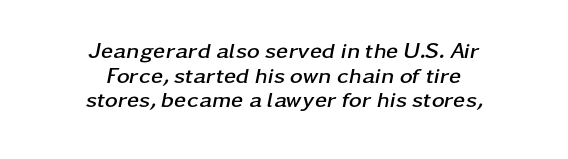
Q: Is the text bold? A: Yes.
Q: Is the text italic (slanted)? A: Yes, it leans right by about 11 degrees.
Q: Is the text underlined? A: No.
Q: How is the paragraph aligned? A: Centered.
Q: Is the spacing between letters normal or unusually wide? A: Normal.
Q: Is the spacing between lines tight, normal or loose? A: Tight.
